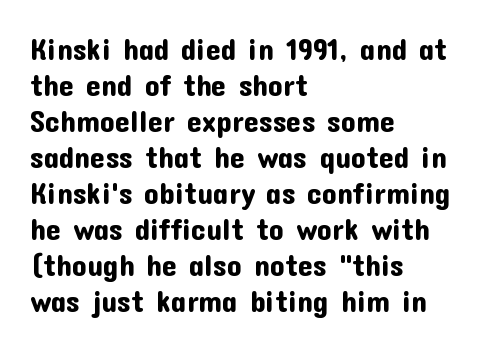
The image shows 30 px sans-serif type, upright; set left-aligned, line spacing 1.2x, normal letter spacing, not underlined; low stroke contrast and a medium x-height.
